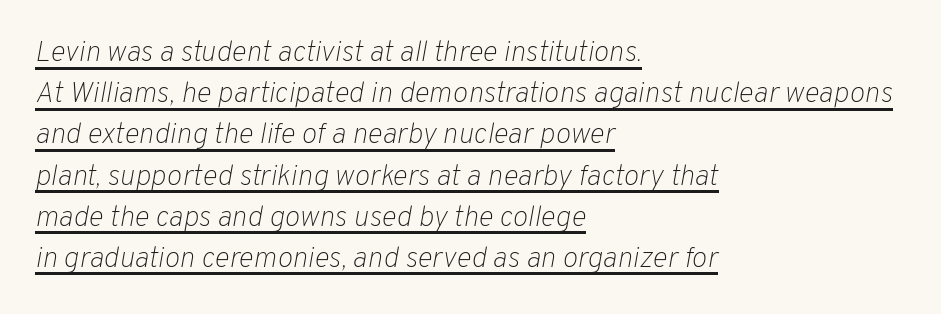
The image shows 29 px light type, italic (leaning right); set left-aligned, normal line spacing (1.42x), normal letter spacing, underlined; low stroke contrast and a medium x-height.
